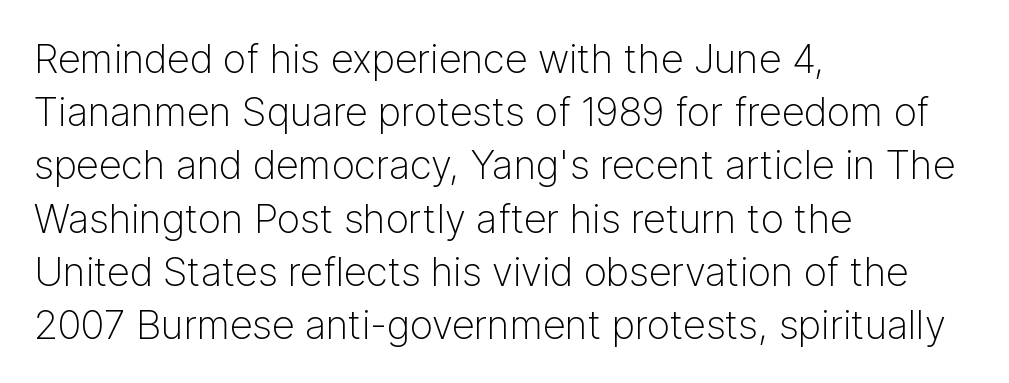
{"serif": "no", "italic": "no", "bold": "no", "weight": "light", "width": "normal", "stroke_contrast": "low", "x_height": "medium", "monospaced": "no", "underline": "no", "align": "left", "line_spacing": "normal", "line_spacing_ratio": 1.33, "letter_spacing": "normal", "letter_spacing_em": 0.0, "glyph_px": 40}
